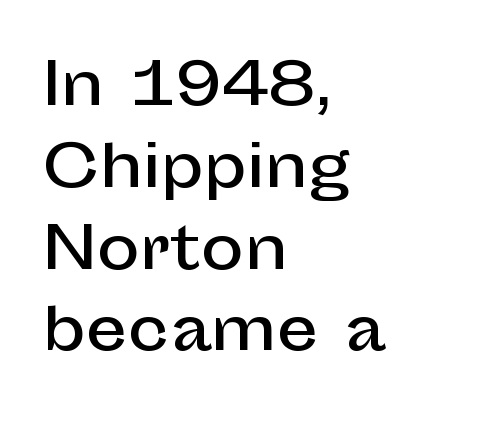
{"serif": "no", "italic": "no", "width": "normal", "stroke_contrast": "low", "x_height": "medium", "monospaced": "no", "underline": "no", "align": "left", "line_spacing": "normal", "line_spacing_ratio": 1.41, "letter_spacing": "normal", "letter_spacing_em": 0.0, "glyph_px": 58}
